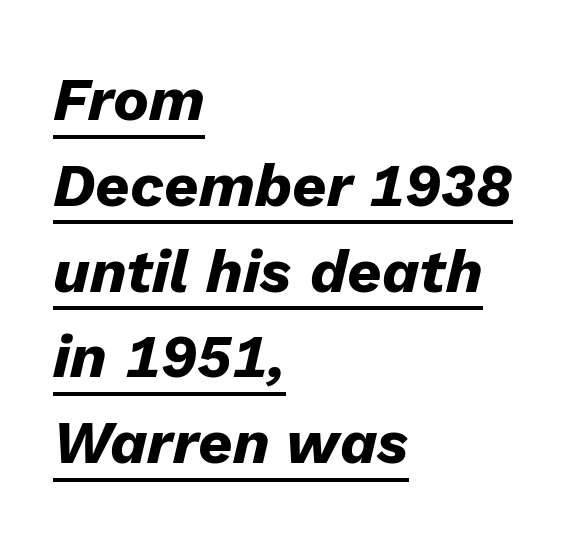
Leftover space on each line is placed entirely after the last word. Characters follow at the spacing the type designer built in. The characters look thick and weighty, a clear bold. In designer terms, the underline attribute is active on this setting.
